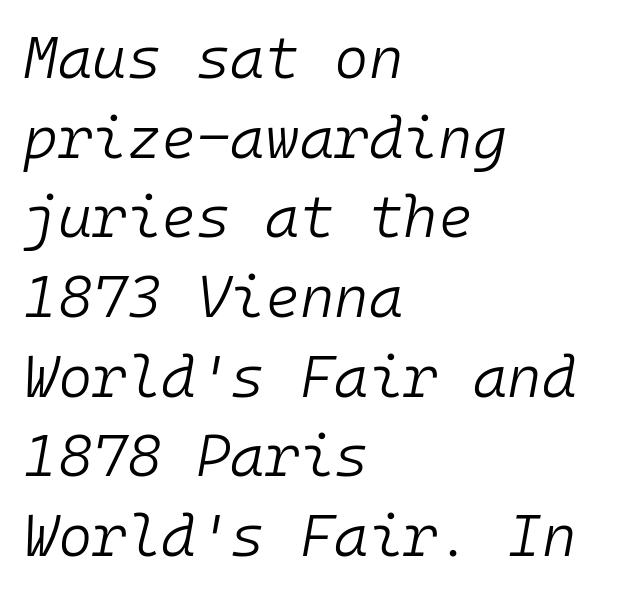
{"italic": "yes", "lean": "right", "slant_degrees": 10, "bold": "no", "weight": "light", "width": "normal", "stroke_contrast": "low", "x_height": "medium", "monospaced": "yes", "underline": "no", "align": "left", "line_spacing": "normal", "line_spacing_ratio": 1.35, "letter_spacing": "normal", "letter_spacing_em": 0.0, "glyph_px": 59}
